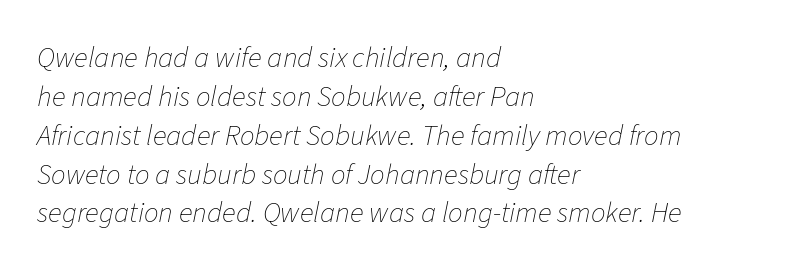
The image shows 29 px thin type, italic (leaning right); set left-aligned, normal line spacing (1.34x), normal letter spacing, not underlined; low stroke contrast and a medium x-height.
